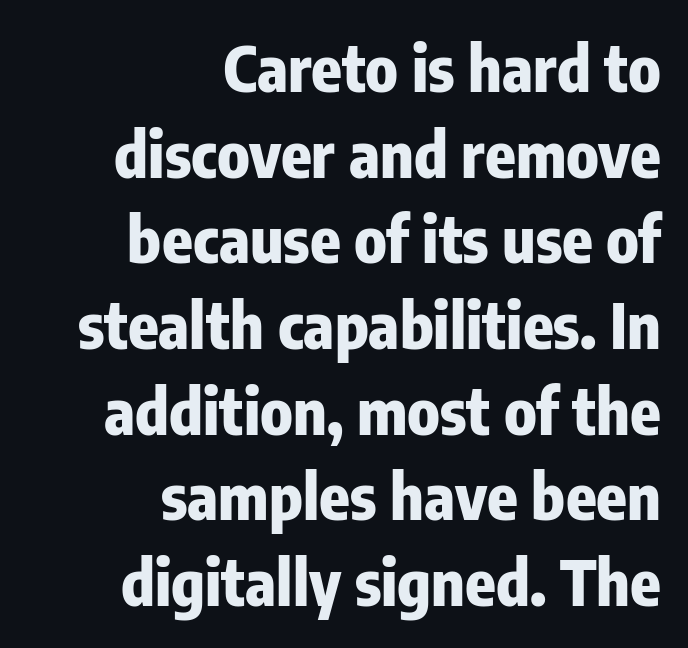
Q: Is the text bold? A: Yes.
Q: Is the text italic (slanted)? A: No, it is upright.
Q: Is the typeface a serif or a sans-serif typeface? A: Sans-serif.
Q: Is the text underlined? A: No.
Q: How is the paragraph aligned? A: Right-aligned.
Q: Is the spacing between letters normal or unusually wide? A: Normal.
Q: Is the spacing between lines tight, normal or loose? A: Normal.
Q: Width (condensed, normal, or wide)? A: Condensed.
Q: Stroke contrast? A: Low.
Q: x-height? A: Medium.
Q: Monospaced? A: No.
